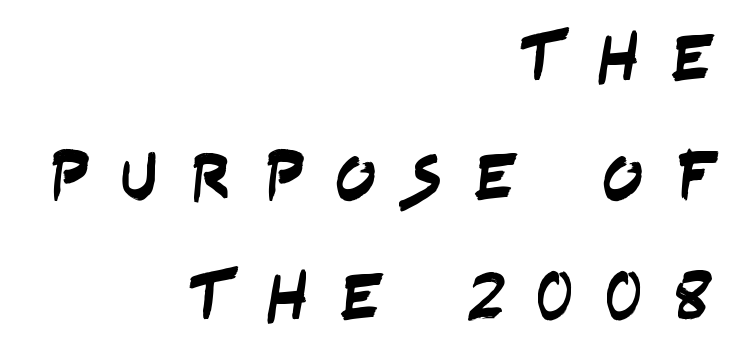
{"serif": "no", "width": "condensed", "stroke_contrast": "low", "x_height": "large", "monospaced": "no", "underline": "no", "align": "right", "line_spacing_ratio": 1.73, "letter_spacing": "wide", "letter_spacing_em": 0.45, "glyph_px": 69}
